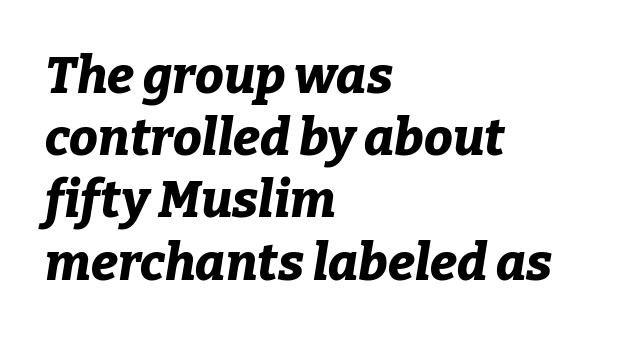
The image shows 51 px bold type, italic (leaning right); set left-aligned, line spacing 1.22x, normal letter spacing, not underlined; low stroke contrast and a medium x-height.
